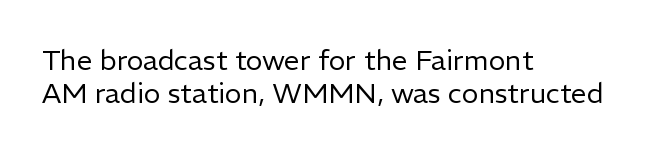
The image shows 28 px regular-weight sans-serif type, upright; set left-aligned, line spacing 1.19x, normal letter spacing, not underlined; low stroke contrast and a medium x-height.
